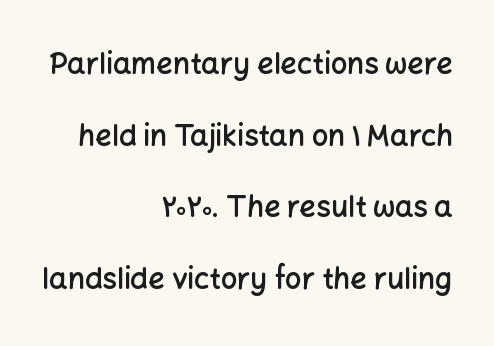
{"serif": "no", "italic": "no", "bold": "semi", "weight": "semibold", "width": "normal", "stroke_contrast": "low", "x_height": "medium", "monospaced": "no", "underline": "no", "align": "right", "line_spacing": "loose", "line_spacing_ratio": 2.47, "letter_spacing": "normal", "letter_spacing_em": 0.0, "glyph_px": 29}
